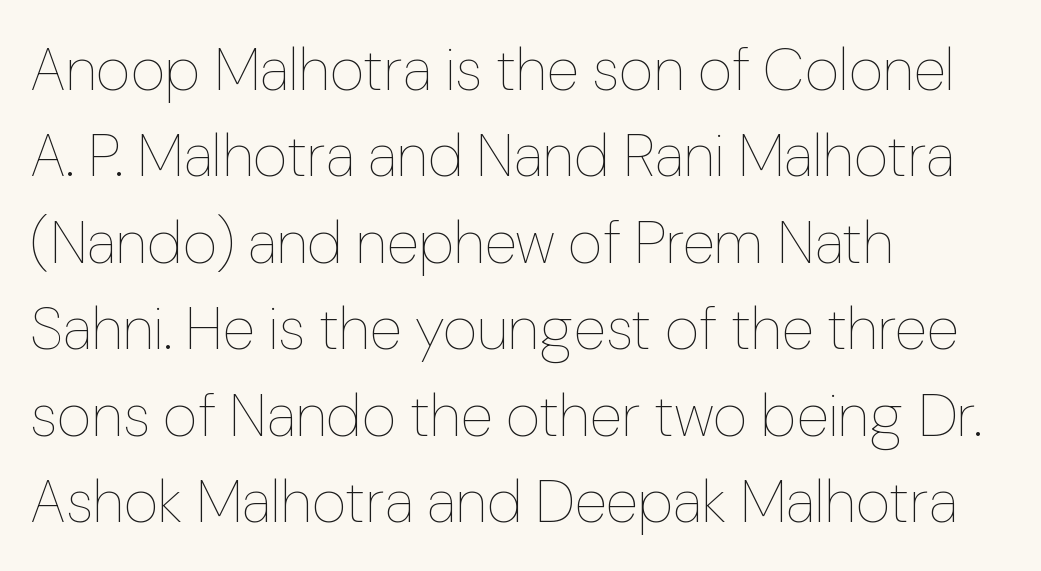
The image shows 60 px thin type, upright; set left-aligned, normal line spacing (1.44x), normal letter spacing, not underlined; low stroke contrast and a medium x-height.
